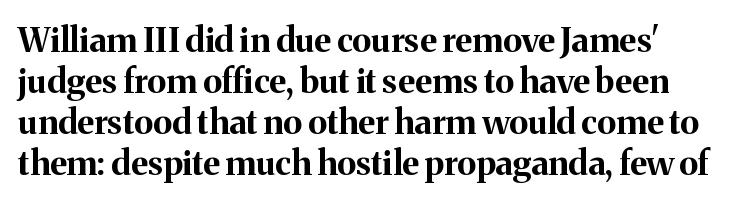
{"serif": "yes", "italic": "no", "bold": "yes", "weight": "bold", "width": "normal", "stroke_contrast": "medium", "x_height": "medium", "monospaced": "no", "underline": "no", "line_spacing_ratio": 1.21, "letter_spacing": "normal", "letter_spacing_em": 0.0, "glyph_px": 34}
